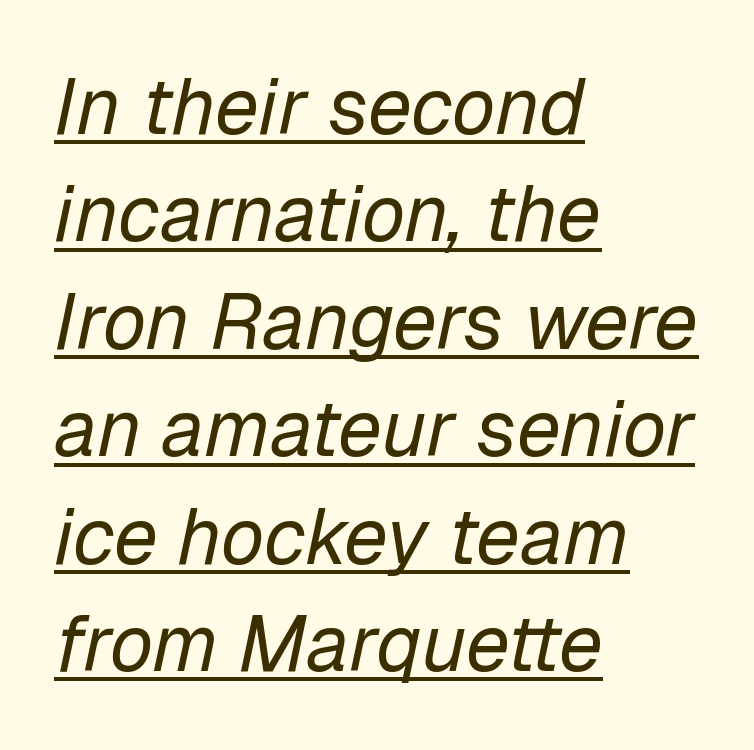
Reading down the column, the eye jumps a familiar distance to each next line. Characters are canted at an angle relative to the baseline's perpendicular. The weight would be labelled regular, book, light, or lighter still. A classic flush-left, rag-right setting is used for this passage. The lettering is marked with a stroke running underneath it. Spacing verdict: proportional, widths tailored to each character.
